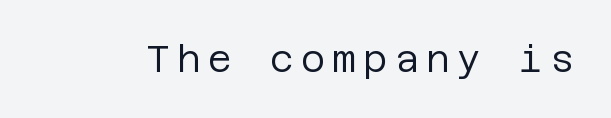
Serif or sans? Sans — the stroke terminals are bare. This reads as an unemphasized weight, regular at the heaviest. Anything drawn beneath the words? Only blank space. This sample uses an upright cut, with every glyph sitting square on the baseline.
